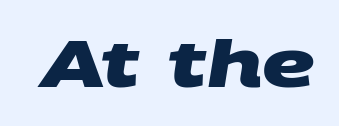
The image shows 65 px heavy, wide sans-serif type; set normal letter spacing, not underlined; medium stroke contrast and a large x-height.
